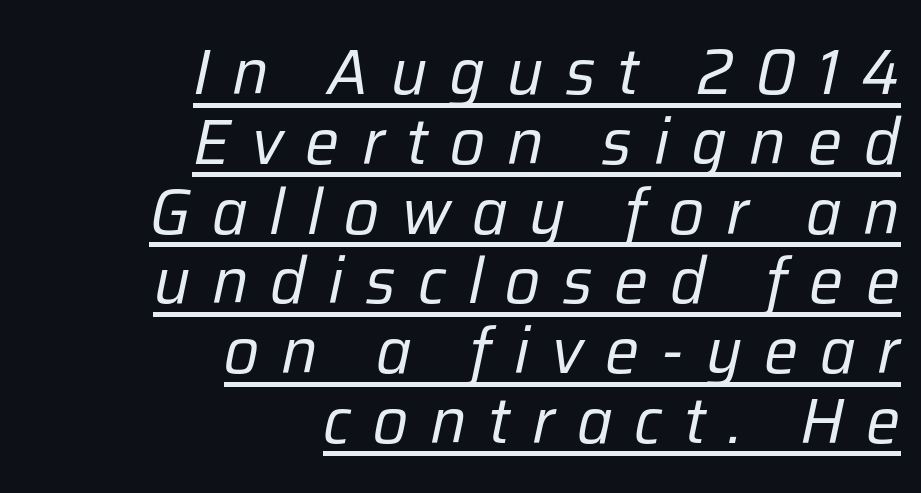
{"italic": "yes", "lean": "right", "slant_degrees": 12, "bold": "no", "weight": "regular", "width": "normal", "stroke_contrast": "low", "x_height": "medium", "monospaced": "no", "underline": "yes", "align": "right", "line_spacing": "tight", "line_spacing_ratio": 1.09, "letter_spacing": "wide", "letter_spacing_em": 0.34, "glyph_px": 64}
